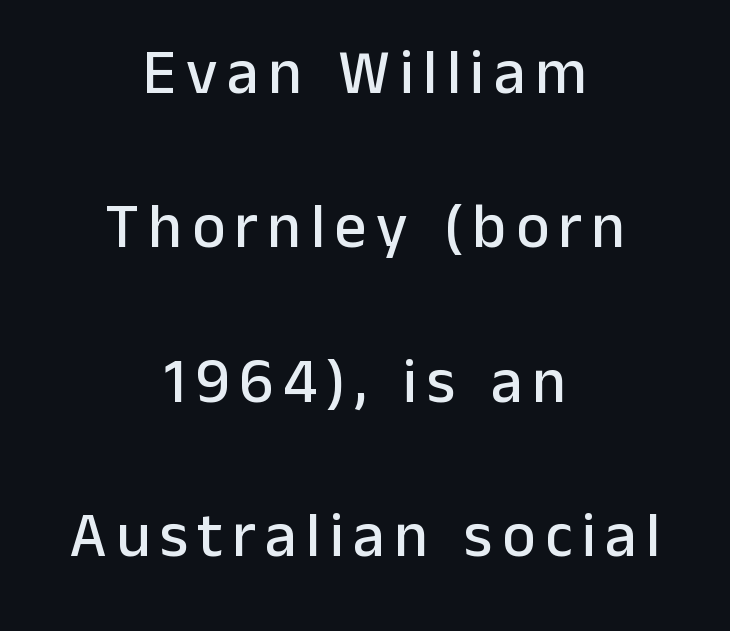
Q: Is the text italic (slanted)? A: No, it is upright.
Q: Is the typeface a serif or a sans-serif typeface? A: Sans-serif.
Q: Is the text underlined? A: No.
Q: How is the paragraph aligned? A: Centered.
Q: Is the spacing between lines tight, normal or loose? A: Loose.
Q: Width (condensed, normal, or wide)? A: Normal.
Q: Stroke contrast? A: Low.
Q: x-height? A: Medium.
Q: Monospaced? A: No.
